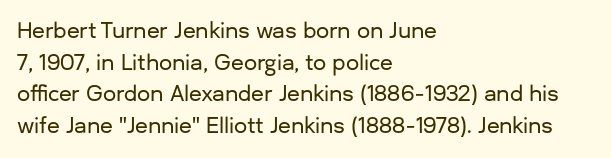
The image shows 21 px text type, upright; set left-aligned, normal line spacing (1.51x), normal letter spacing, not underlined.
